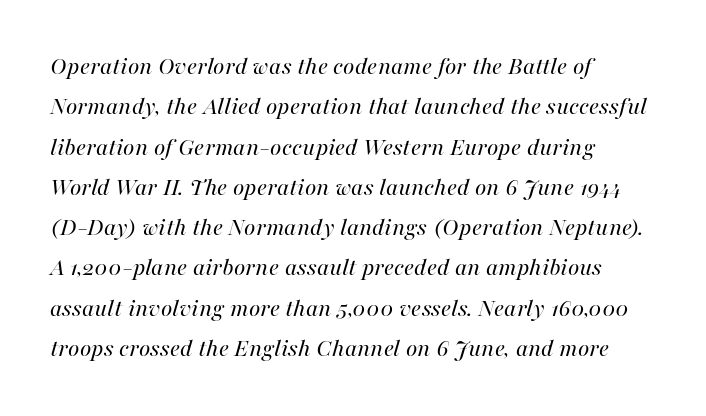
The face used here has a pronounced slope to its letters. How are the letters spaced? Ordinarily, with no added tracking. Notice how descenders clear the ascenders below comfortably — that's standard leading. Anything drawn beneath the words? Only blank space. The text block is weighted toward the left margin, trailing off unevenly rightward.
